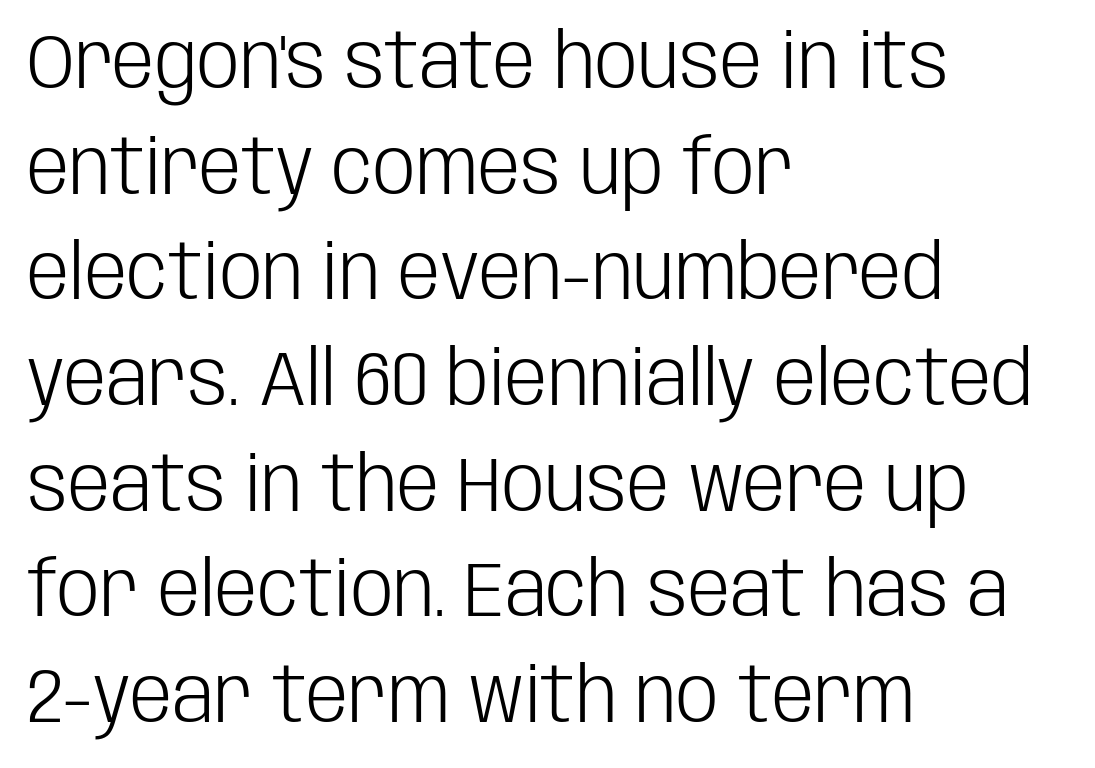
{"serif": "no", "italic": "no", "bold": "no", "weight": "light", "width": "condensed", "stroke_contrast": "low", "x_height": "large", "monospaced": "no", "underline": "no", "align": "left", "line_spacing": "normal", "line_spacing_ratio": 1.39, "letter_spacing": "normal", "letter_spacing_em": 0.0, "glyph_px": 76}
